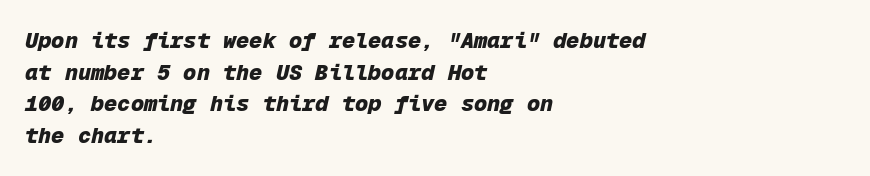
The lines in this sample share a left origin and differ only in where they stop. Students, note that the glyphs here touch the page at normal intervals. If you measured baseline to baseline, you'd find a middling distance. This rendering features lettering with no underline. A full-strength bold gives these letters their thick strokes.
